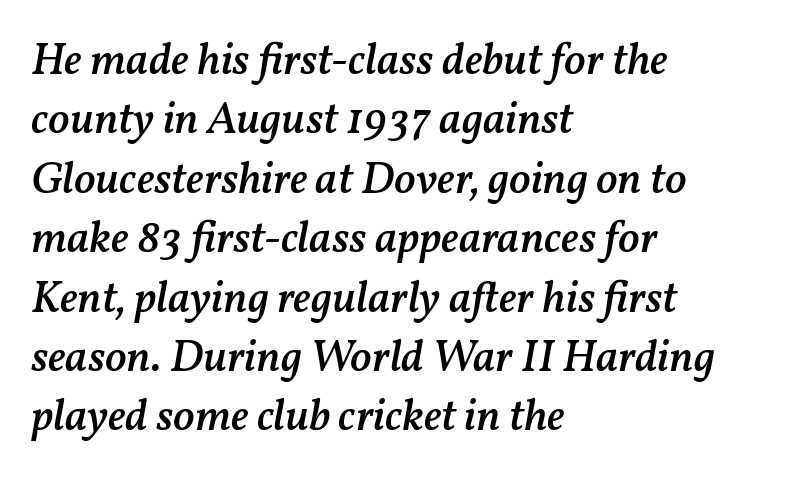
{"italic": "yes", "lean": "right", "slant_degrees": 11, "bold": "semi", "weight": "semibold", "width": "normal", "stroke_contrast": "medium", "x_height": "medium", "monospaced": "no", "underline": "no", "align": "left", "line_spacing": "normal", "line_spacing_ratio": 1.32, "letter_spacing": "normal", "letter_spacing_em": 0.0, "glyph_px": 45}
